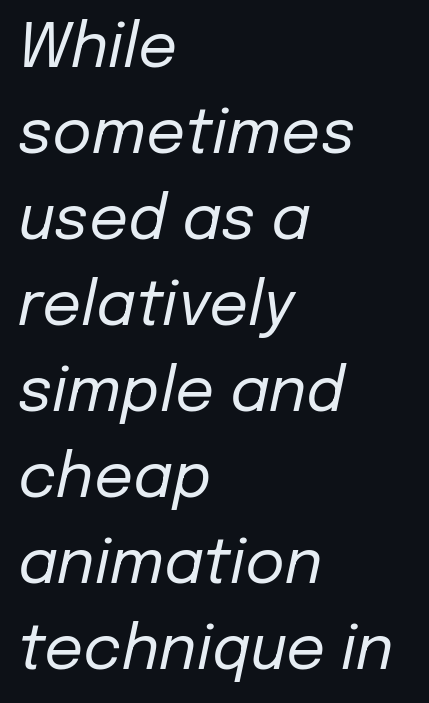
Letters rest on an invisible, unmarked baseline. Rendered with sloped, italic letterforms. Students, note that the glyphs here touch the page at normal intervals. The cut favours lightness, reaching ordinary text weight at its darkest.
